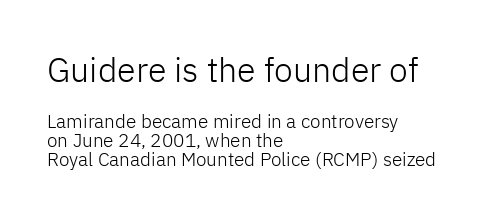
The weight tops out at a normal text grade. Nothing sits at the stroke ends, so this counts as sans-serif. A student would call this left alignment; a typographer would say flush left, rag right. Does the lettering tilt? It doesn't — this is upright. Letters rest on an invisible, unmarked baseline. Is the lower block the larger one? No — the upper block carries the bigger type.
